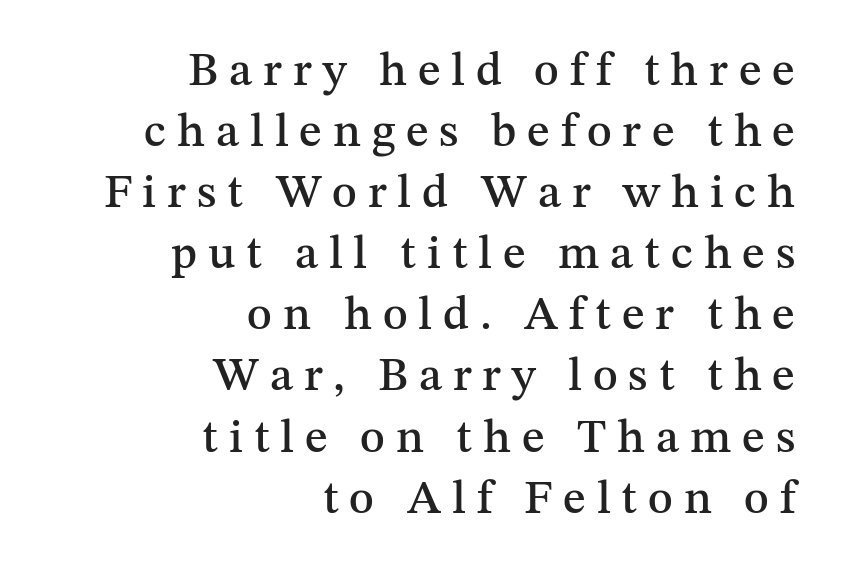
{"serif": "yes", "italic": "no", "width": "normal", "stroke_contrast": "medium", "x_height": "medium", "monospaced": "no", "underline": "no", "align": "right", "line_spacing": "normal", "line_spacing_ratio": 1.3, "letter_spacing": "wide", "letter_spacing_em": 0.23, "glyph_px": 47}
